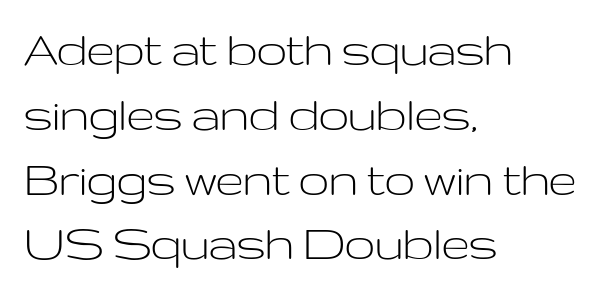
Each row of text sits above clean, open space. Does the copy run flush right? No — it runs flush left. Does the lettering tilt? It doesn't — this is upright. Typographically, this falls in the sans-serif category. The weight tops out at a normal text grade.
